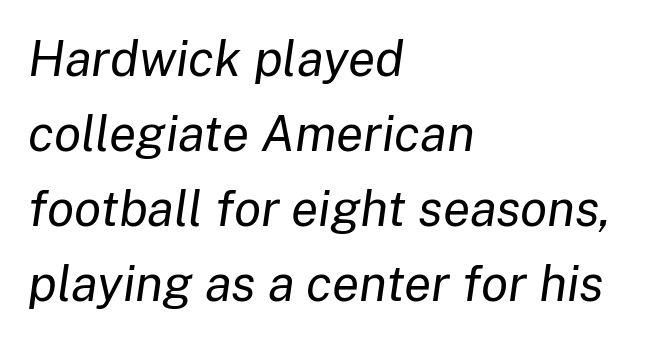
The rendering anchors every line to the left-hand side. When letters slant like this, we call the style italic. Caption: face not bold, strokes unweighted. The leading is moderate, giving the passage an even texture. Note the varied advance widths — an 'i' is clearly narrower than an 'm'. The letterforms sit shoulder to shoulder at normal distance.
